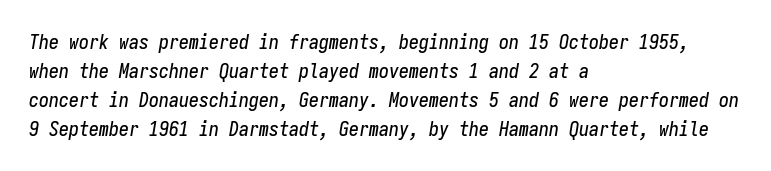
The image shows 20 px text type, italic (leaning right); set left-aligned, normal line spacing (1.45x), normal letter spacing, not underlined.
